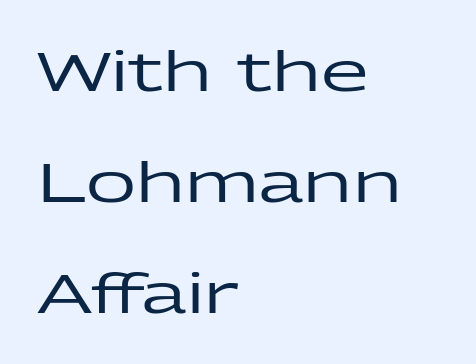
The image shows 55 px wide sans-serif type, upright; set left-aligned, loose line spacing (2.02x), normal letter spacing, not underlined; low stroke contrast and a medium x-height.
